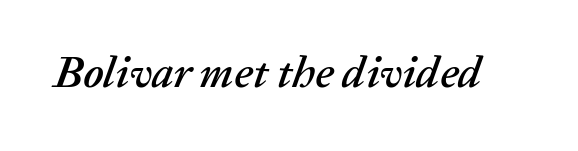
Q: Is the text italic (slanted)? A: Yes, it leans right by about 20 degrees.
Q: Is the text underlined? A: No.
Q: Is the spacing between letters normal or unusually wide? A: Normal.
Q: Width (condensed, normal, or wide)? A: Normal.
Q: Stroke contrast? A: Low.
Q: x-height? A: Medium.
Q: Monospaced? A: No.
